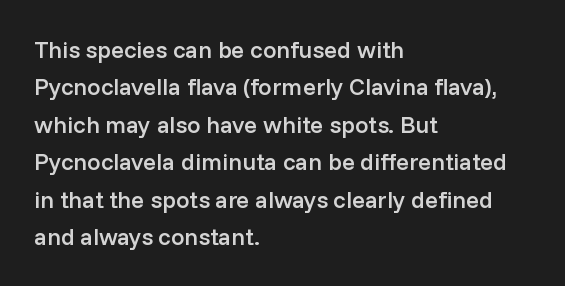
The image shows 24 px text type, upright; set left-aligned, normal line spacing (1.56x), normal letter spacing, not underlined.
